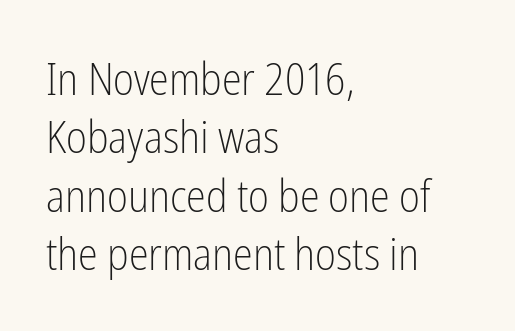
{"serif": "no", "italic": "no", "bold": "no", "weight": "light", "width": "condensed", "stroke_contrast": "low", "x_height": "medium", "monospaced": "no", "underline": "no", "align": "left", "line_spacing": "normal", "line_spacing_ratio": 1.3, "letter_spacing": "normal", "letter_spacing_em": 0.0, "glyph_px": 45}
